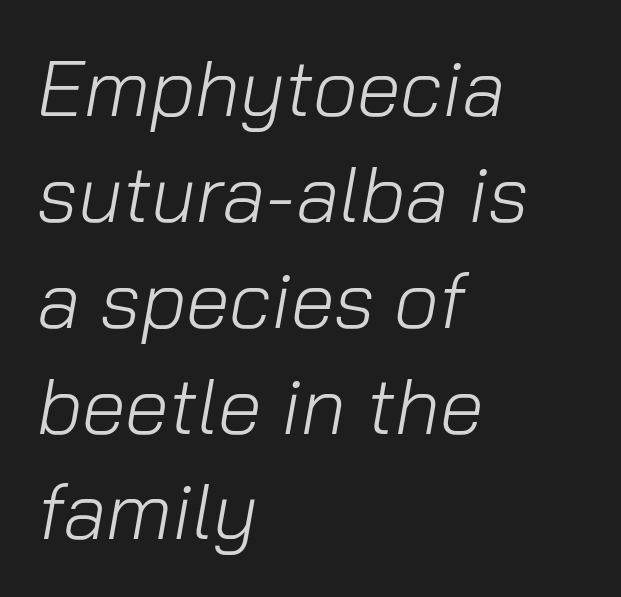
Q: Is the text bold? A: No.
Q: Is the text italic (slanted)? A: Yes, it leans right by about 10 degrees.
Q: Is the text underlined? A: No.
Q: How is the paragraph aligned? A: Left-aligned.
Q: Is the spacing between letters normal or unusually wide? A: Normal.
Q: Is the spacing between lines tight, normal or loose? A: Normal.
Q: Width (condensed, normal, or wide)? A: Normal.
Q: Stroke contrast? A: Low.
Q: x-height? A: Medium.
Q: Monospaced? A: No.
